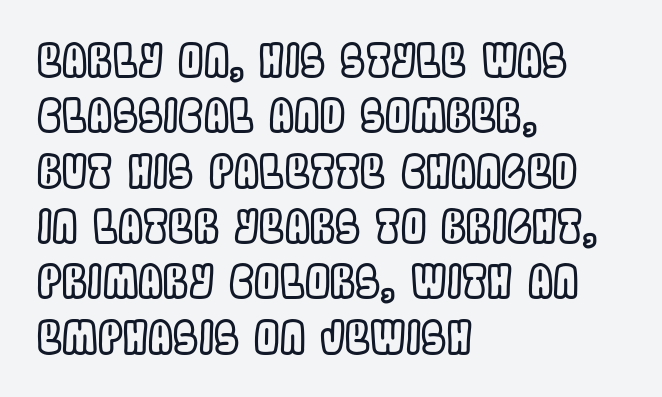
{"italic": "no", "width": "condensed", "x_height": "large", "monospaced": "no", "underline": "no", "align": "left", "line_spacing_ratio": 1.23, "letter_spacing": "normal", "letter_spacing_em": 0.0, "glyph_px": 45}
